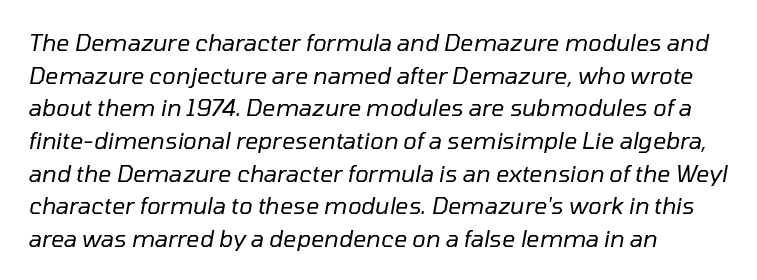
{"italic": "yes", "lean": "right", "slant_degrees": 10, "bold": "no", "underline": "no", "align": "left", "line_spacing": "normal", "line_spacing_ratio": 1.42, "letter_spacing": "normal", "letter_spacing_em": 0.0, "glyph_px": 23}
